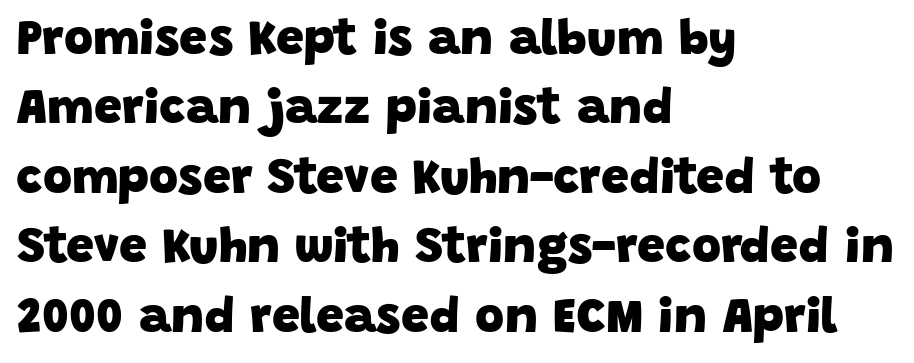
{"serif": "no", "bold": "yes", "weight": "heavy", "width": "normal", "stroke_contrast": "low", "x_height": "large", "monospaced": "no", "underline": "no", "align": "left", "line_spacing": "normal", "line_spacing_ratio": 1.39, "letter_spacing": "normal", "letter_spacing_em": 0.0, "glyph_px": 50}
